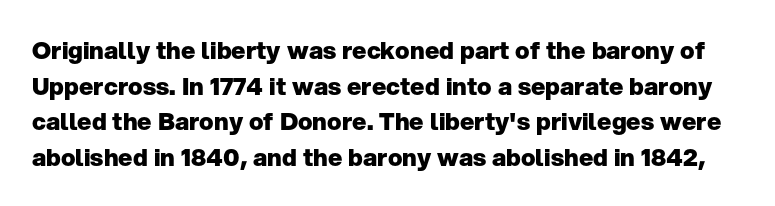
The image shows 24 px bold type, upright; set normal line spacing (1.48x), normal letter spacing, not underlined.
